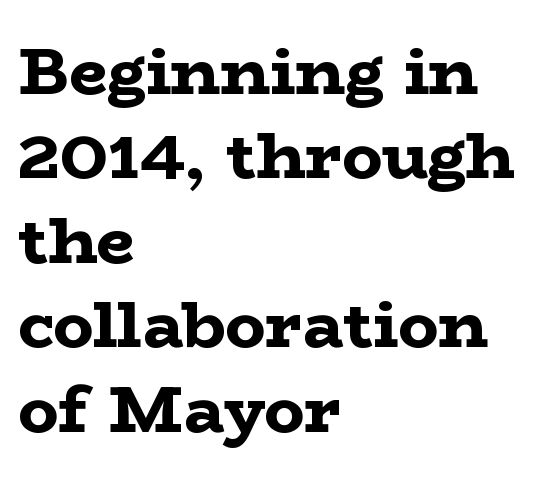
Q: Is the text bold? A: Yes.
Q: Is the text italic (slanted)? A: No, it is upright.
Q: Is the typeface a serif or a sans-serif typeface? A: Serif.
Q: Is the text underlined? A: No.
Q: How is the paragraph aligned? A: Left-aligned.
Q: Is the spacing between letters normal or unusually wide? A: Normal.
Q: Is the spacing between lines tight, normal or loose? A: Normal.
Q: Width (condensed, normal, or wide)? A: Wide.
Q: Stroke contrast? A: Low.
Q: x-height? A: Medium.
Q: Monospaced? A: No.
